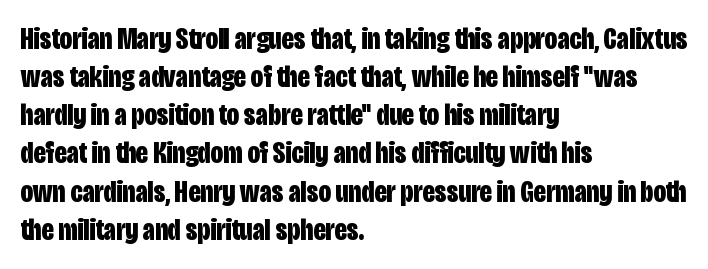
Notice how the stems are strictly vertical — no italics here. Words appear dense and cohesive because spacing is normal. Note the varied advance widths — an 'i' is clearly narrower than an 'm'. Look at the bottom of the vertical strokes: they stop flat, with no serifs. Heft: maximum for text — a bold.
